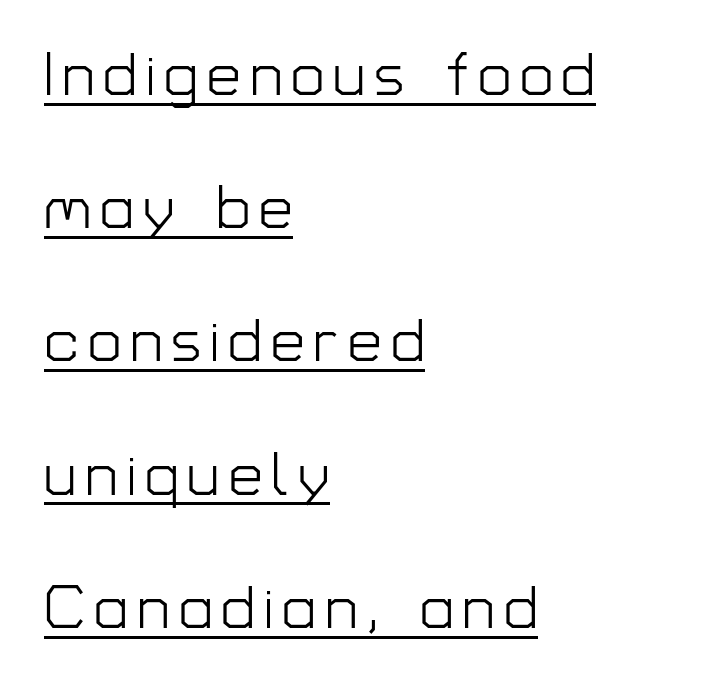
The image shows 60 px light sans-serif type, upright; set left-aligned, loose line spacing (2.22x), underlined; low stroke contrast and a medium x-height.
